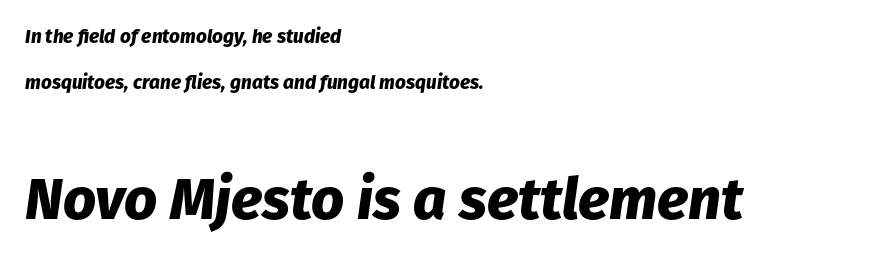
Q: Is the text bold? A: Yes.
Q: Is the text italic (slanted)? A: Yes, it leans right by about 8 degrees.
Q: Is the text underlined? A: No.
Q: How is the paragraph aligned? A: Left-aligned.
Q: Is the spacing between letters normal or unusually wide? A: Normal.
Q: Is the spacing between lines tight, normal or loose? A: Loose.
Q: Which block of text is set in a larger size, the first (top) or the second (bottom)? A: The second (bottom) one.
Q: Width (condensed, normal, or wide)? A: Normal.
Q: Stroke contrast? A: Low.
Q: x-height? A: Medium.
Q: Monospaced? A: No.
